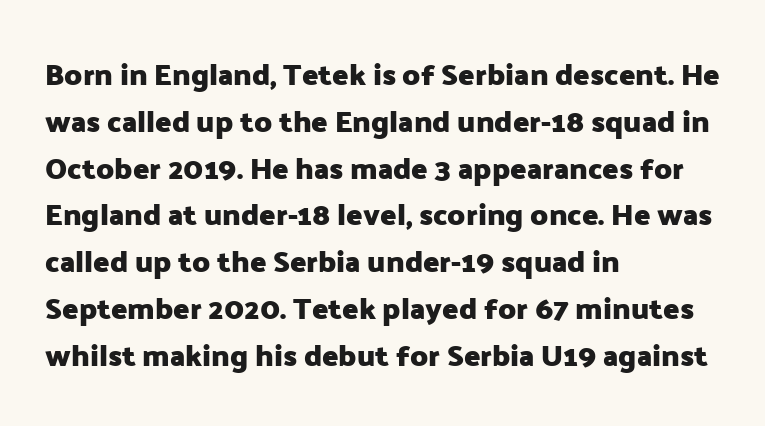
The image shows 30 px heavy sans-serif type, upright; set left-aligned, normal line spacing (1.56x), normal letter spacing, not underlined; low stroke contrast and a medium x-height.
